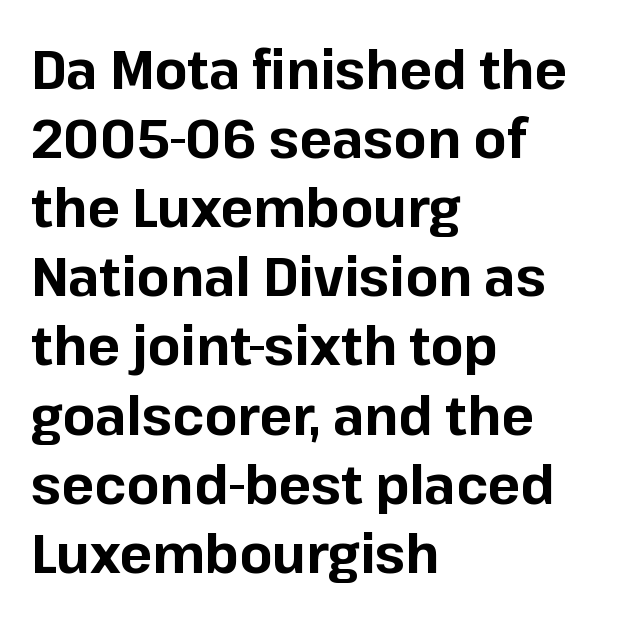
This is sans-serif lettering, the kind often seen on screens and signage. The font is running at its bold setting. The font's upright variant was chosen for this text. Varying glyph widths throughout — classic text-font behaviour.
